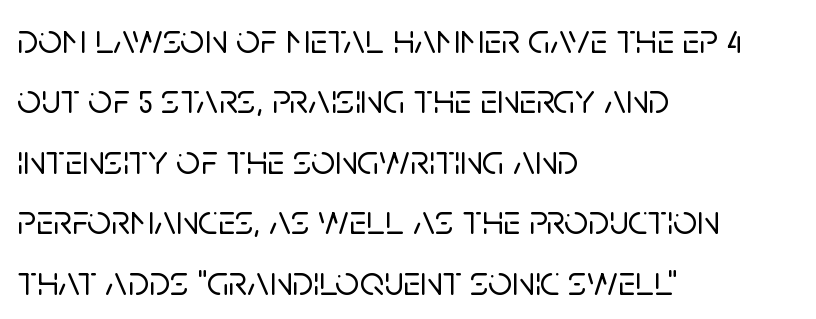
Q: Is the text italic (slanted)? A: No, it is upright.
Q: Is the typeface a serif or a sans-serif typeface? A: Sans-serif.
Q: Is the text underlined? A: No.
Q: How is the paragraph aligned? A: Left-aligned.
Q: Is the spacing between letters normal or unusually wide? A: Normal.
Q: Is the spacing between lines tight, normal or loose? A: Normal.
Q: Width (condensed, normal, or wide)? A: Normal.
Q: Stroke contrast? A: Low.
Q: x-height? A: Large.
Q: Monospaced? A: No.
